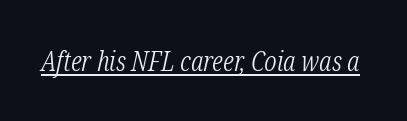
The image shows 28 px light, condensed serif type, italic (leaning right); set normal letter spacing, underlined; low stroke contrast and a medium x-height.
